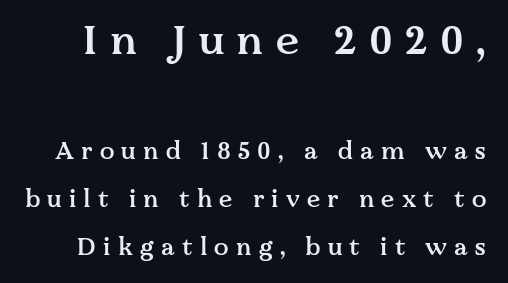
Leading is clearly above the norm, producing a sparse column. Letter spacing: wide. Type style note: has serifs. In terms of weight, the rendering is demibold, just under bold.
